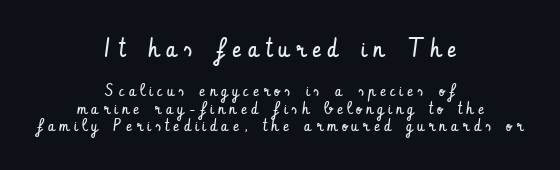
{"italic": "no", "bold": "no", "underline": "no", "align": "center", "line_spacing": "tight", "line_spacing_ratio": 1.02, "letter_spacing": "wide", "letter_spacing_em": 0.27, "larger_block": "first", "size_ratio": 1.53, "glyph_px": 26}
